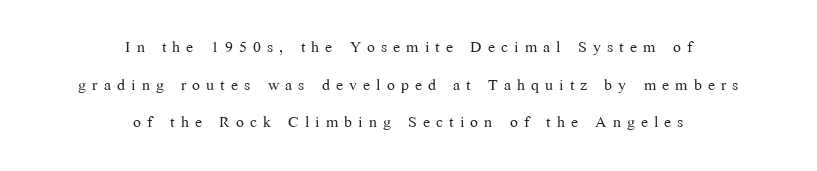
The strokes carry an ordinary text weight at most. Horizontally, the lines are justified to the midpoint only. Posture: straight, roman, zero tilt. Caption: expanded tracking, letters set apart. Glance below the letters and you will spot only blank space.
